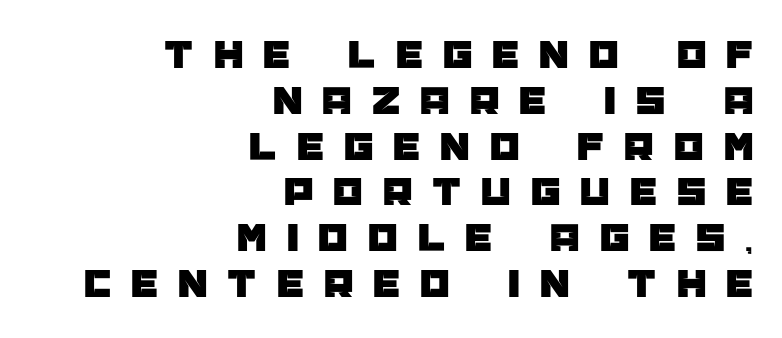
Q: Is the text italic (slanted)? A: No, it is upright.
Q: Is the typeface a serif or a sans-serif typeface? A: Sans-serif.
Q: Is the text underlined? A: No.
Q: How is the paragraph aligned? A: Right-aligned.
Q: Is the spacing between letters normal or unusually wide? A: Unusually wide.
Q: Is the spacing between lines tight, normal or loose? A: Tight.
Q: Width (condensed, normal, or wide)? A: Normal.
Q: Stroke contrast? A: Low.
Q: x-height? A: Large.
Q: Monospaced? A: No.
